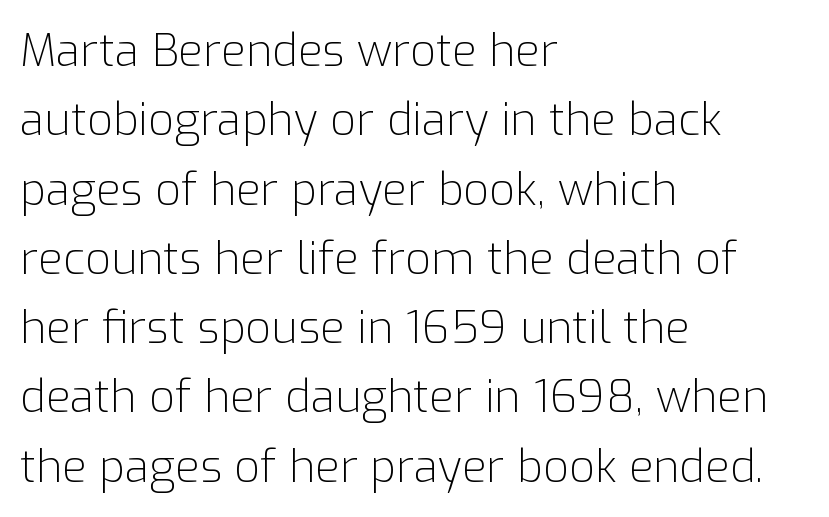
Q: Is the text bold? A: No.
Q: Is the text italic (slanted)? A: No, it is upright.
Q: Is the typeface a serif or a sans-serif typeface? A: Sans-serif.
Q: Is the text underlined? A: No.
Q: How is the paragraph aligned? A: Left-aligned.
Q: Is the spacing between letters normal or unusually wide? A: Normal.
Q: Is the spacing between lines tight, normal or loose? A: Normal.
Q: Width (condensed, normal, or wide)? A: Normal.
Q: Stroke contrast? A: Low.
Q: x-height? A: Medium.
Q: Monospaced? A: No.
